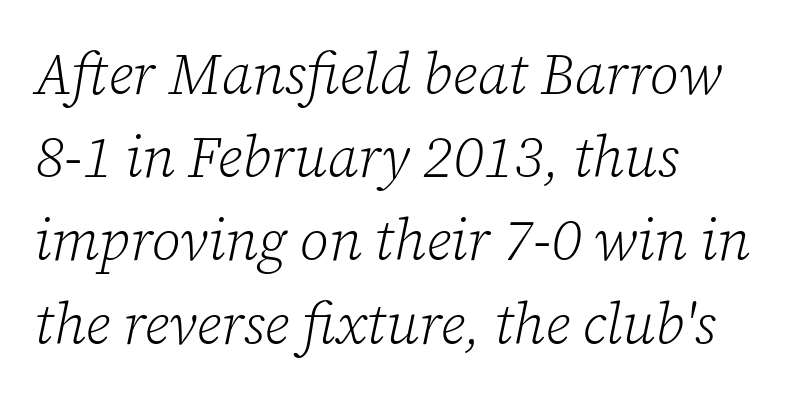
The image shows 57 px light serif type, italic (leaning right); set left-aligned, normal line spacing (1.46x), normal letter spacing, not underlined; low stroke contrast and a medium x-height.
